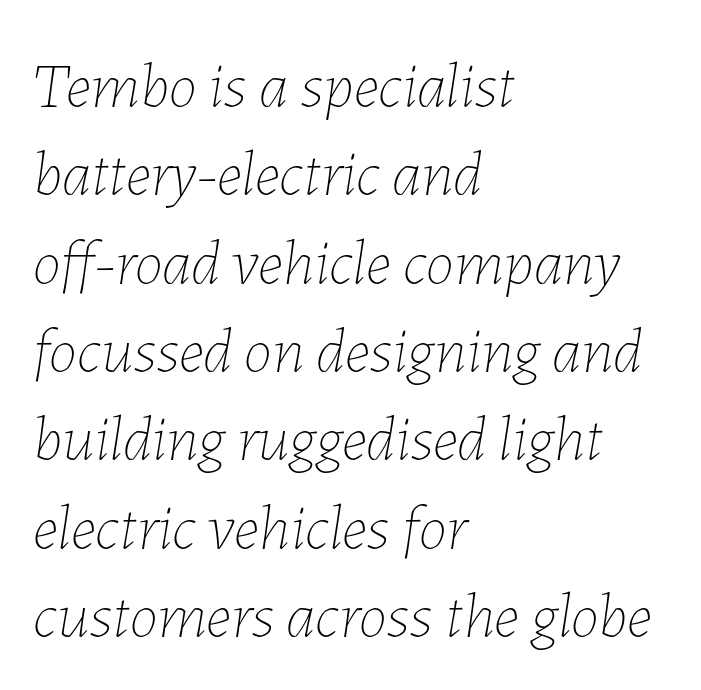
Q: Is the text bold? A: No.
Q: Is the text italic (slanted)? A: Yes, it leans right by about 7 degrees.
Q: Is the text underlined? A: No.
Q: How is the paragraph aligned? A: Left-aligned.
Q: Is the spacing between letters normal or unusually wide? A: Normal.
Q: Is the spacing between lines tight, normal or loose? A: Normal.
Q: Width (condensed, normal, or wide)? A: Normal.
Q: Stroke contrast? A: Low.
Q: x-height? A: Medium.
Q: Monospaced? A: No.
